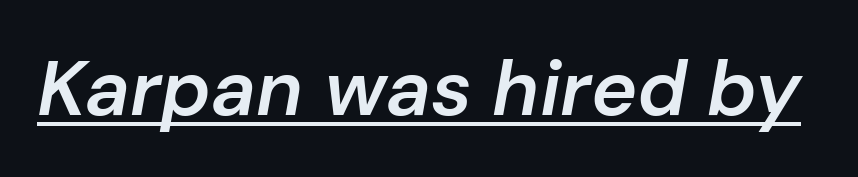
{"italic": "yes", "lean": "right", "slant_degrees": 10, "bold": "semi", "weight": "semibold", "width": "normal", "stroke_contrast": "low", "x_height": "medium", "monospaced": "no", "underline": "yes", "letter_spacing": "normal", "letter_spacing_em": 0.0, "glyph_px": 78}
